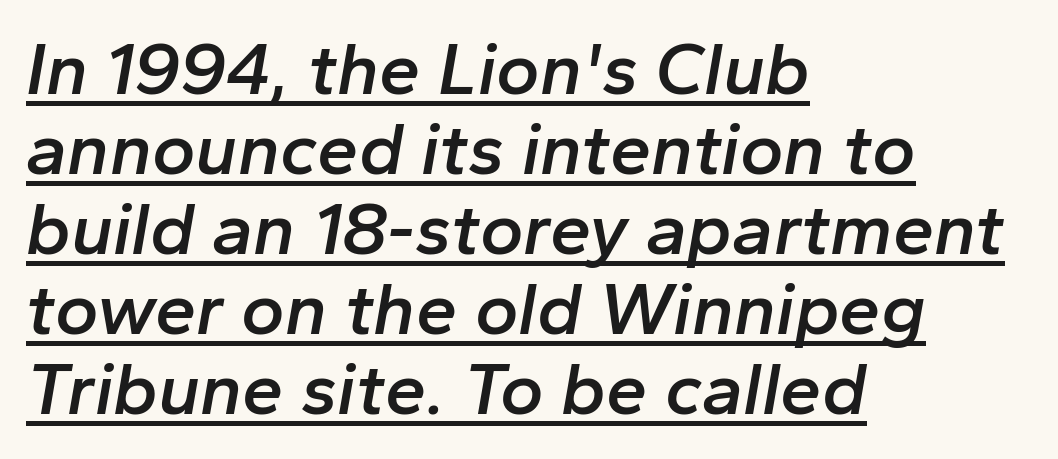
Q: Is the text bold? A: Semi-bold.
Q: Is the text italic (slanted)? A: Yes, it leans right by about 10 degrees.
Q: Is the text underlined? A: Yes.
Q: How is the paragraph aligned? A: Left-aligned.
Q: Is the spacing between letters normal or unusually wide? A: Normal.
Q: Is the spacing between lines tight, normal or loose? A: Tight.
Q: Width (condensed, normal, or wide)? A: Normal.
Q: Stroke contrast? A: Low.
Q: x-height? A: Medium.
Q: Monospaced? A: No.
